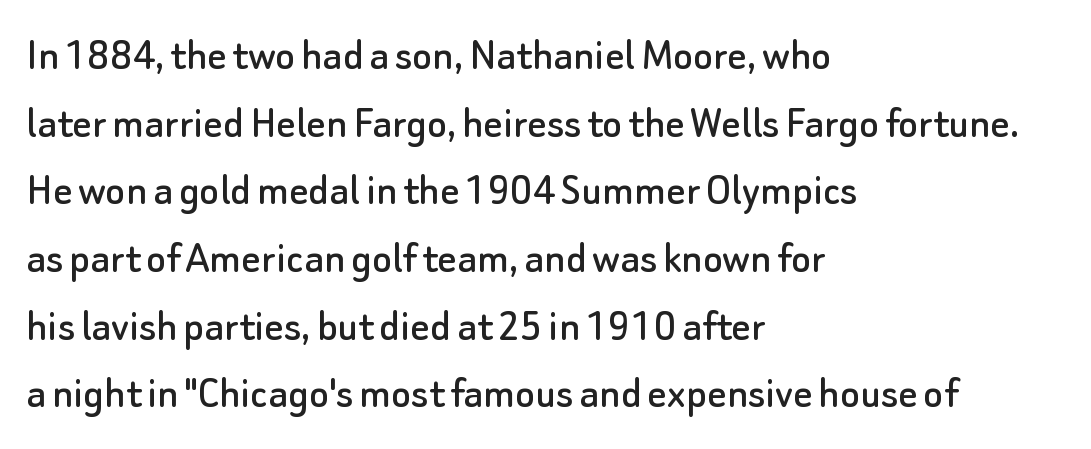
{"serif": "no", "italic": "no", "width": "normal", "stroke_contrast": "low", "x_height": "small", "monospaced": "no", "underline": "no", "align": "left", "line_spacing": "normal", "line_spacing_ratio": 1.44, "letter_spacing": "normal", "letter_spacing_em": 0.0, "glyph_px": 47}
